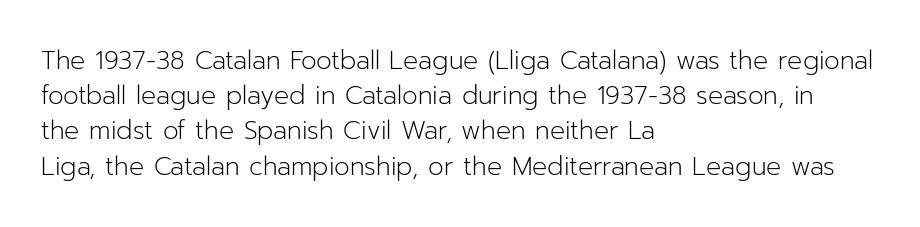
Weight: not bold — regular or lighter. Summary of vertical rhythm: regular, with standard interline spacing. Italic? Not at all — the glyphs are vertical. Words appear dense and cohesive because spacing is normal. Glance below the letters and you will spot only blank space.
